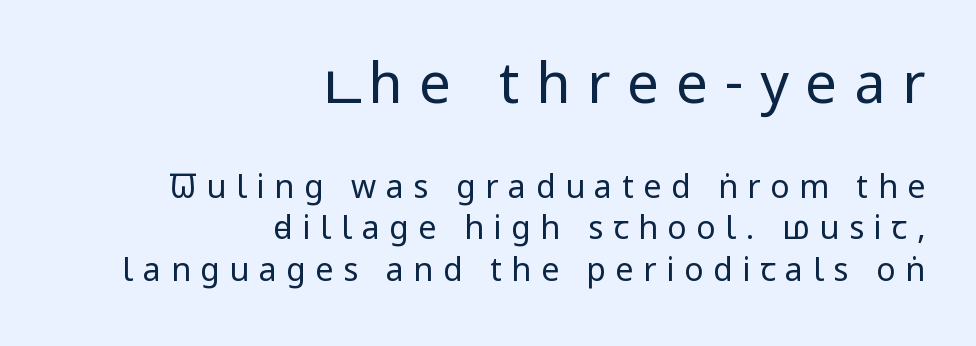
Spacing verdict: proportional, widths tailored to each character. Is there much room between lines? A standard amount, neither cramped nor airy. In CSS terms this would be text-align: right. The foot of each line stays bare and open. This layout puts the oversized block above and the modest block below.
